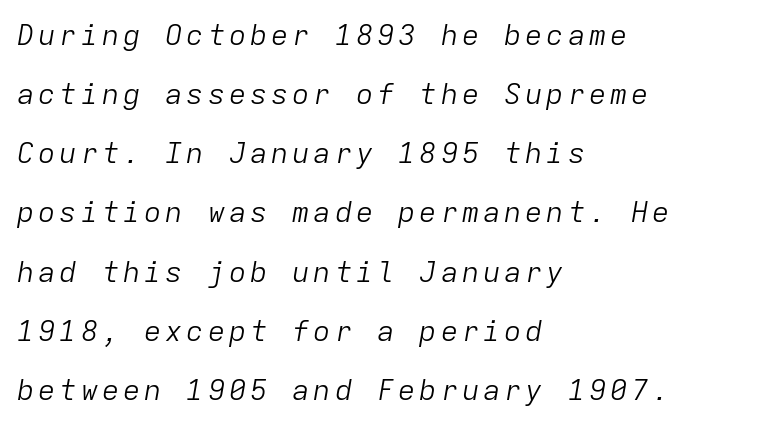
The block of text is sparse from top to bottom, with ample space between rows. The rag falls on the right side of this text block. The strokes are not fattened; the text isn't bold. A bare baseline throughout the passage. Every character sits at an angle, as italics do. Do the characters align in a grid? Yes, the font is monospaced.
